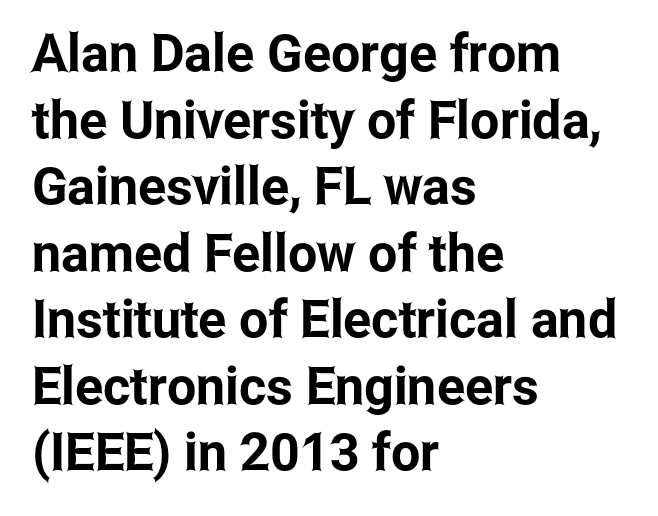
{"serif": "no", "italic": "no", "width": "condensed", "stroke_contrast": "low", "x_height": "medium", "monospaced": "no", "underline": "no", "align": "left", "line_spacing": "normal", "line_spacing_ratio": 1.28, "letter_spacing": "normal", "letter_spacing_em": 0.0, "glyph_px": 52}
